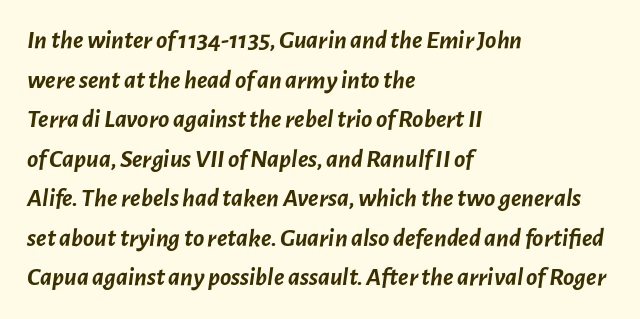
{"italic": "yes", "lean": "right", "slant_degrees": 7, "bold": "yes", "underline": "no", "align": "left", "line_spacing": "normal", "line_spacing_ratio": 1.52, "letter_spacing": "normal", "letter_spacing_em": 0.0, "glyph_px": 26}
